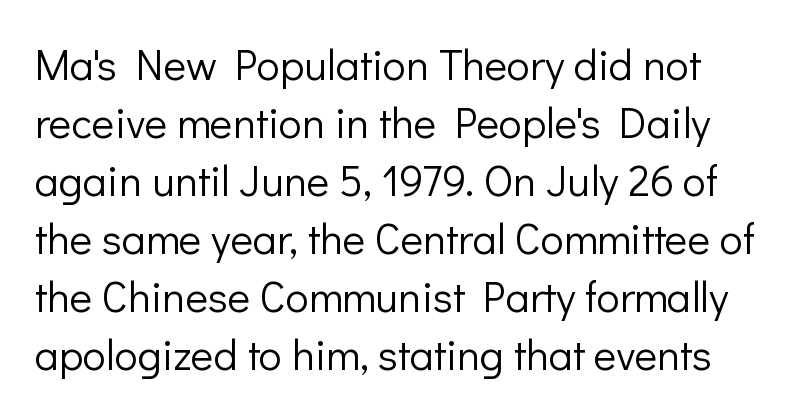
Q: Is the text bold? A: No.
Q: Is the text italic (slanted)? A: No, it is upright.
Q: Is the typeface a serif or a sans-serif typeface? A: Sans-serif.
Q: Is the text underlined? A: No.
Q: Is the spacing between letters normal or unusually wide? A: Normal.
Q: Is the spacing between lines tight, normal or loose? A: Normal.
Q: Width (condensed, normal, or wide)? A: Normal.
Q: Stroke contrast? A: Low.
Q: x-height? A: Medium.
Q: Monospaced? A: No.
